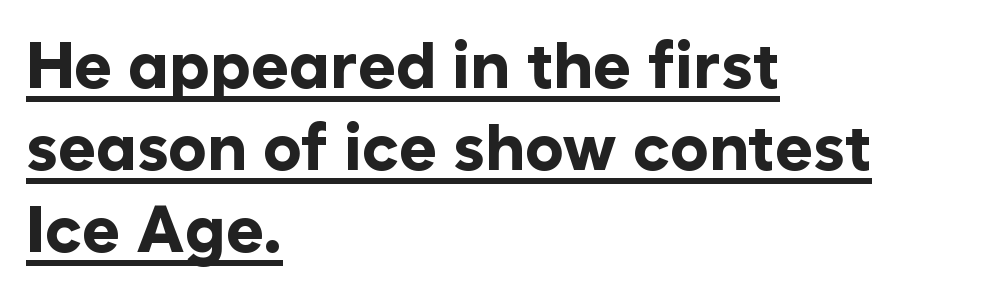
Its strokes are broad and dark, the hallmark of bold type. Successive baselines arrive at the customary interval. You could not count columns in this text — the font is proportionally spaced. Style check: upright. Compared with a centered layout, this one pins lines to the left instead.
